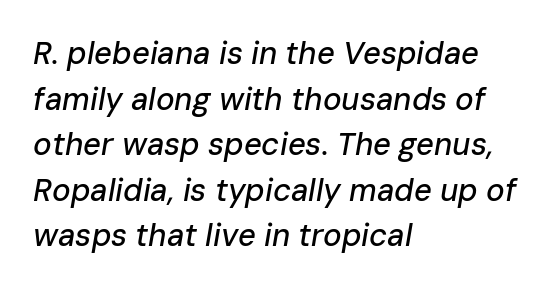
Q: Is the text italic (slanted)? A: Yes, it leans right by about 10 degrees.
Q: Is the text underlined? A: No.
Q: How is the paragraph aligned? A: Left-aligned.
Q: Is the spacing between letters normal or unusually wide? A: Normal.
Q: Is the spacing between lines tight, normal or loose? A: Normal.
Q: Width (condensed, normal, or wide)? A: Normal.
Q: Stroke contrast? A: Low.
Q: x-height? A: Medium.
Q: Monospaced? A: No.
